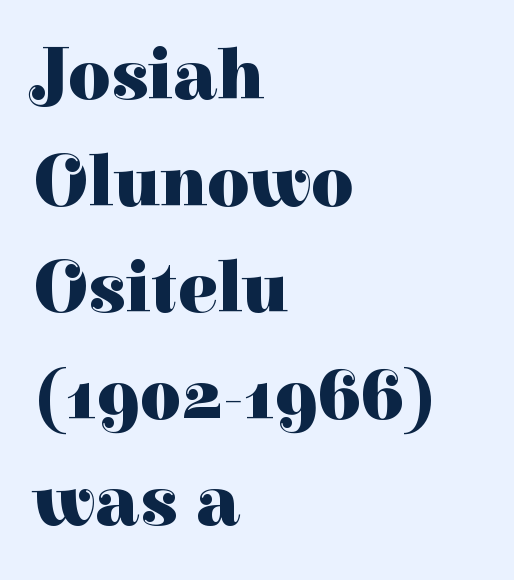
The image shows 73 px heavy serif type, upright; set left-aligned, normal line spacing (1.46x), normal letter spacing, not underlined; high stroke contrast and a medium x-height.
